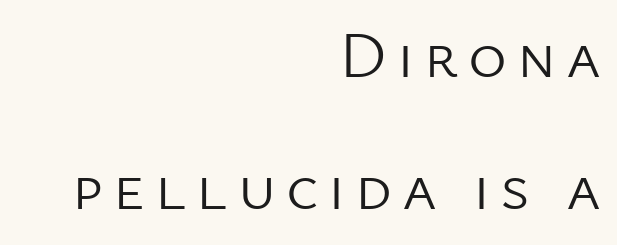
Q: Is the text bold? A: No.
Q: Is the text italic (slanted)? A: No, it is upright.
Q: Is the typeface a serif or a sans-serif typeface? A: Sans-serif.
Q: Is the text underlined? A: No.
Q: How is the paragraph aligned? A: Right-aligned.
Q: Is the spacing between lines tight, normal or loose? A: Loose.
Q: Width (condensed, normal, or wide)? A: Normal.
Q: Stroke contrast? A: Low.
Q: x-height? A: Medium.
Q: Monospaced? A: No.
